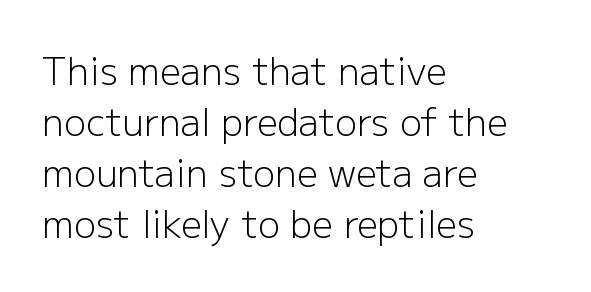
Q: Is the text bold? A: No.
Q: Is the text italic (slanted)? A: No, it is upright.
Q: Is the typeface a serif or a sans-serif typeface? A: Sans-serif.
Q: Is the text underlined? A: No.
Q: How is the paragraph aligned? A: Left-aligned.
Q: Is the spacing between letters normal or unusually wide? A: Normal.
Q: Is the spacing between lines tight, normal or loose? A: Normal.
Q: Width (condensed, normal, or wide)? A: Normal.
Q: Stroke contrast? A: Low.
Q: x-height? A: Medium.
Q: Monospaced? A: No.
